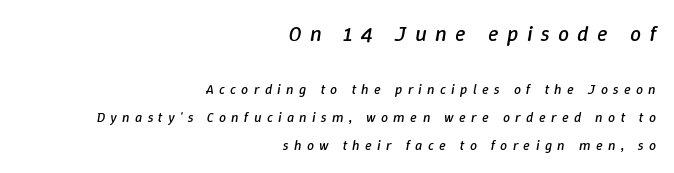
{"italic": "yes", "lean": "right", "slant_degrees": 9, "bold": "no", "underline": "no", "align": "right", "line_spacing": "loose", "line_spacing_ratio": 1.98, "letter_spacing": "wide", "letter_spacing_em": 0.38, "larger_block": "first", "size_ratio": 1.57, "glyph_px": 22}
